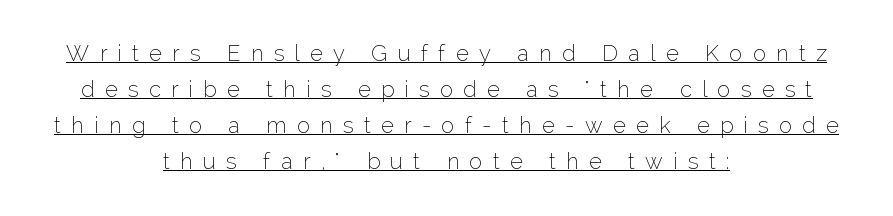
Think standard paragraph weight, or any step lighter than that. Caption: multi-line text, centered on the measure. The face used here is rendered with a markedly widened letterfit. The lines sit at an ordinary, default distance from one another.
